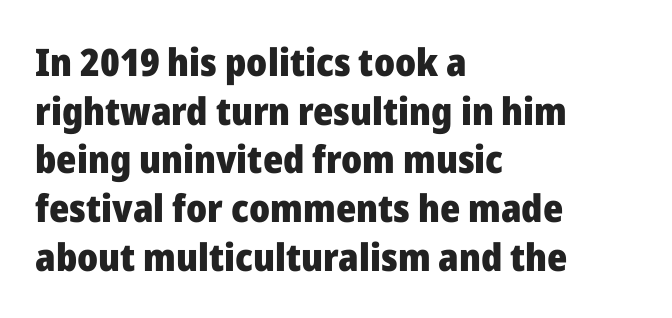
{"serif": "no", "italic": "no", "bold": "yes", "weight": "heavy", "width": "normal", "stroke_contrast": "low", "x_height": "medium", "monospaced": "no", "underline": "no", "align": "left", "line_spacing": "normal", "line_spacing_ratio": 1.28, "letter_spacing": "normal", "letter_spacing_em": 0.0, "glyph_px": 38}
